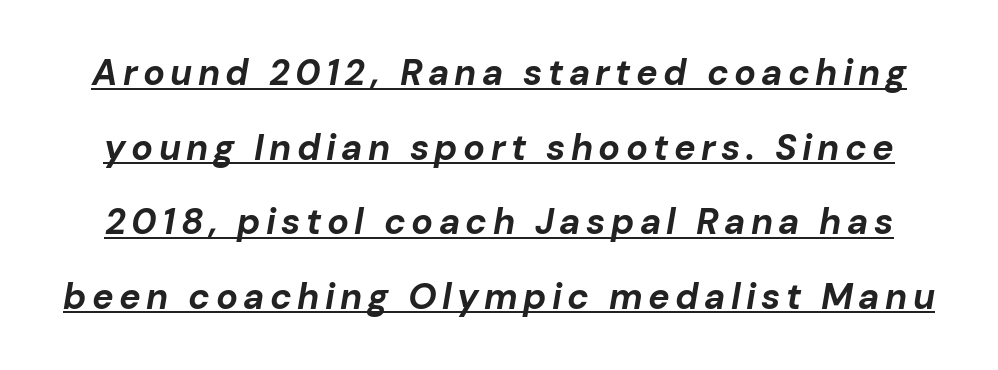
Looks like regular typesetting: each glyph gets only the width it needs. A continuous stroke trails under the words, as in a hyperlink. I'd describe the lettering as bold — thick and assertive. What's the leading like? Stretched, with rows far apart. Rendered with sloped, italic letterforms.
